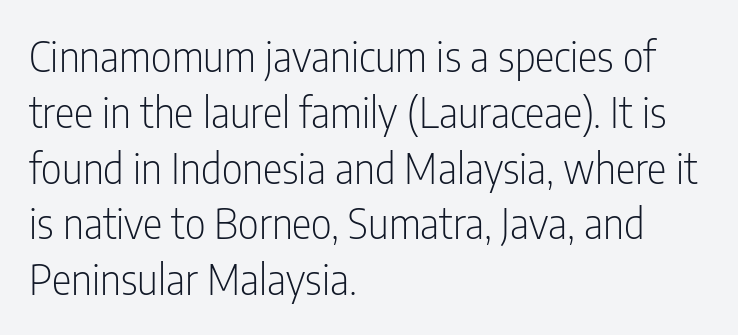
Check where the strokes stop: nothing finishes them off — pure sans. The paragraph has a hard left edge and a soft right edge. Is there much room between lines? A standard amount, neither cramped nor airy. Nobody drew a line under any word here.
